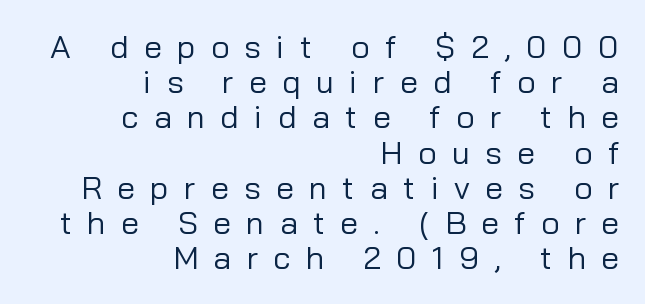
Q: Is the text bold? A: No.
Q: Is the text italic (slanted)? A: No, it is upright.
Q: Is the typeface a serif or a sans-serif typeface? A: Sans-serif.
Q: Is the text underlined? A: No.
Q: How is the paragraph aligned? A: Right-aligned.
Q: Is the spacing between letters normal or unusually wide? A: Unusually wide.
Q: Is the spacing between lines tight, normal or loose? A: Tight.
Q: Width (condensed, normal, or wide)? A: Normal.
Q: Stroke contrast? A: Low.
Q: x-height? A: Medium.
Q: Monospaced? A: No.
